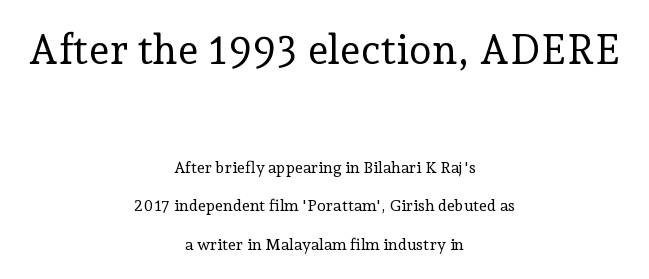
Unlike italic type, these characters show no tilt at all. Nobody drew a line under any word here. Each stroke keeps to a modest, everyday thickness or less. Reading top to bottom, the characters get smaller at the block break. The rendering keeps characters at their native spacing. Font category for this specimen: serif.
